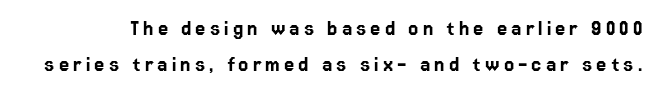
Q: Is the text italic (slanted)? A: No, it is upright.
Q: Is the text underlined? A: No.
Q: Is the spacing between lines tight, normal or loose? A: Normal.
